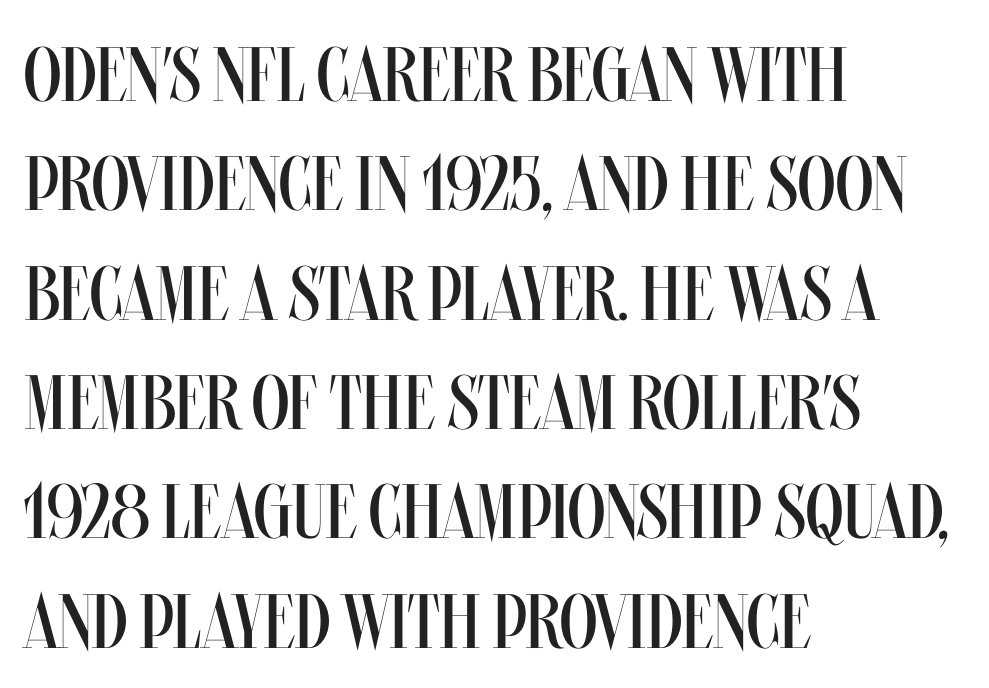
The image shows 77 px regular-weight, condensed type, upright; set left-aligned, normal line spacing (1.42x), normal letter spacing, not underlined; medium stroke contrast and a large x-height.
